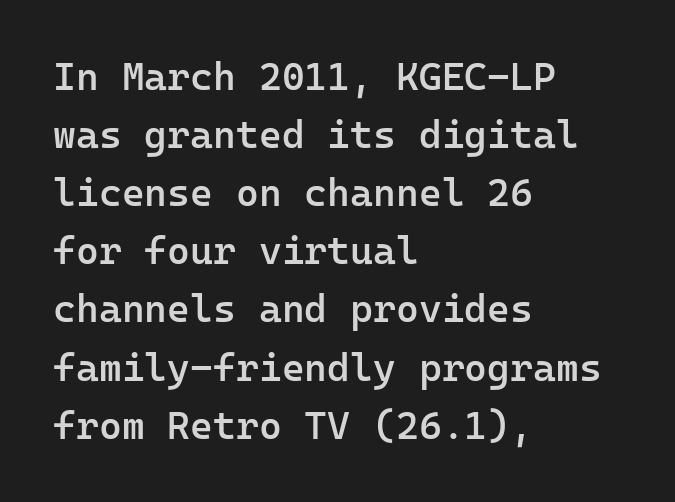
Q: Is the text bold? A: Semi-bold.
Q: Is the text italic (slanted)? A: No, it is upright.
Q: Is the typeface a serif or a sans-serif typeface? A: Sans-serif.
Q: Is the text underlined? A: No.
Q: How is the paragraph aligned? A: Left-aligned.
Q: Is the spacing between letters normal or unusually wide? A: Normal.
Q: Is the spacing between lines tight, normal or loose? A: Normal.
Q: Width (condensed, normal, or wide)? A: Normal.
Q: Stroke contrast? A: Low.
Q: x-height? A: Medium.
Q: Monospaced? A: Yes.
